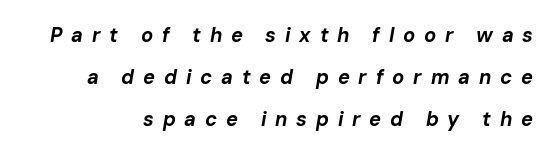
One glance says open: line gaps are wider than usual. As a designer I'd log this as weight 700, bold. Yep, that's italic — everything's leaning. The passage shown has open, widely tracked lettering throughout.
